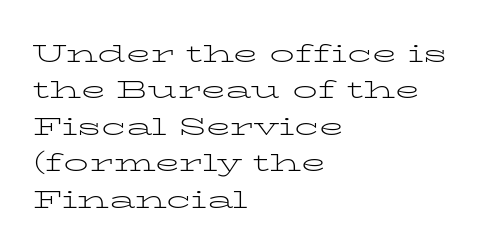
Q: Is the text bold? A: No.
Q: Is the text italic (slanted)? A: No, it is upright.
Q: Is the text underlined? A: No.
Q: How is the paragraph aligned? A: Left-aligned.
Q: Is the spacing between letters normal or unusually wide? A: Normal.
Q: Is the spacing between lines tight, normal or loose? A: Normal.
